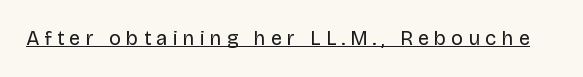
Q: Is the text bold? A: No.
Q: Is the text italic (slanted)? A: No, it is upright.
Q: Is the text underlined? A: Yes.
Q: Is the spacing between letters normal or unusually wide? A: Unusually wide.
